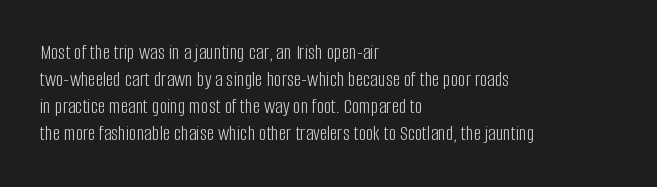
Q: Is the text bold? A: No.
Q: Is the text italic (slanted)? A: No, it is upright.
Q: Is the text underlined? A: No.
Q: How is the paragraph aligned? A: Left-aligned.
Q: Is the spacing between letters normal or unusually wide? A: Normal.
Q: Is the spacing between lines tight, normal or loose? A: Normal.
